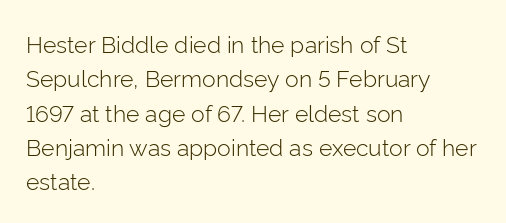
{"italic": "no", "bold": "no", "underline": "no", "align": "left", "line_spacing": "normal", "line_spacing_ratio": 1.49, "letter_spacing": "normal", "letter_spacing_em": 0.0, "glyph_px": 23}
